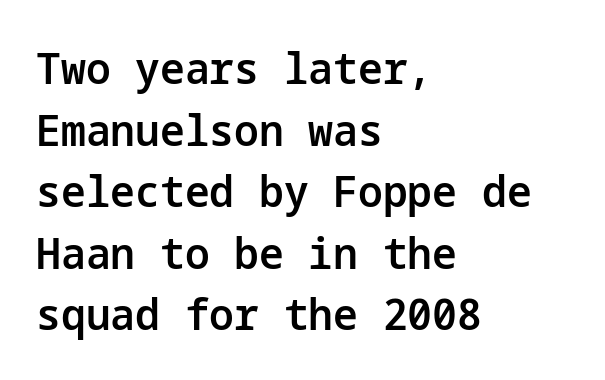
Q: Is the text bold? A: Semi-bold.
Q: Is the text italic (slanted)? A: No, it is upright.
Q: Is the typeface a serif or a sans-serif typeface? A: Sans-serif.
Q: Is the text underlined? A: No.
Q: How is the paragraph aligned? A: Left-aligned.
Q: Is the spacing between letters normal or unusually wide? A: Normal.
Q: Is the spacing between lines tight, normal or loose? A: Normal.
Q: Width (condensed, normal, or wide)? A: Normal.
Q: Stroke contrast? A: Low.
Q: x-height? A: Medium.
